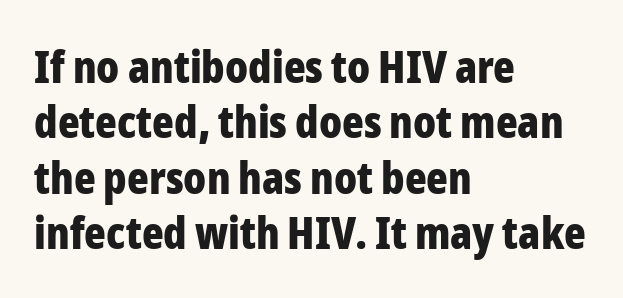
{"serif": "no", "italic": "no", "bold": "yes", "weight": "bold", "width": "condensed", "stroke_contrast": "low", "x_height": "medium", "monospaced": "no", "underline": "no", "align": "left", "line_spacing_ratio": 1.23, "letter_spacing": "normal", "letter_spacing_em": 0.0, "glyph_px": 45}
